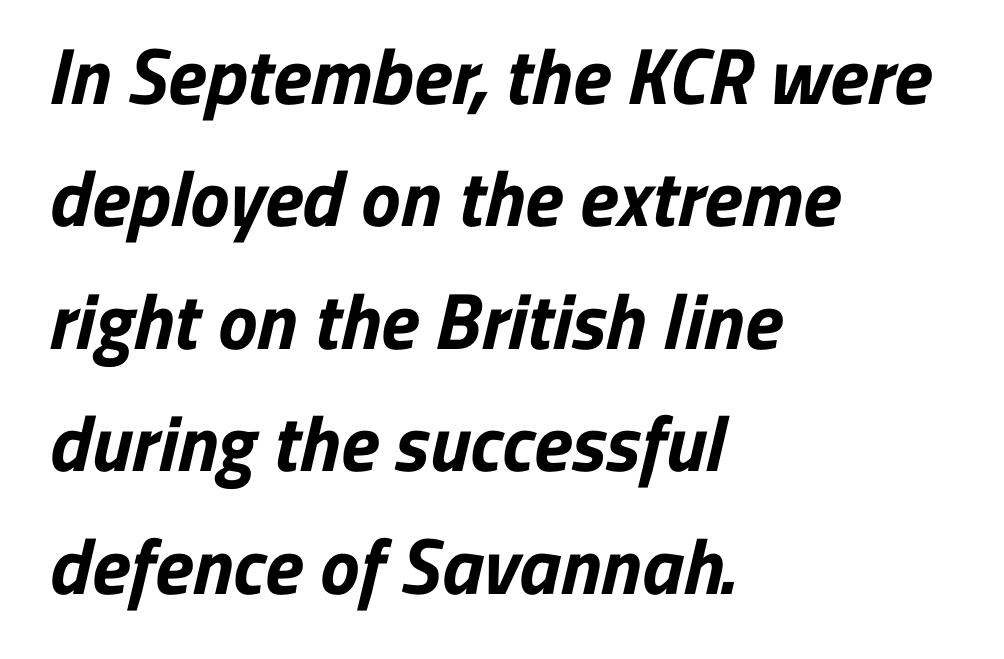
Q: Is the text bold? A: Yes.
Q: Is the typeface a serif or a sans-serif typeface? A: Sans-serif.
Q: Is the text underlined? A: No.
Q: How is the paragraph aligned? A: Left-aligned.
Q: Is the spacing between letters normal or unusually wide? A: Normal.
Q: Is the spacing between lines tight, normal or loose? A: Normal.
Q: Width (condensed, normal, or wide)? A: Normal.
Q: Stroke contrast? A: Low.
Q: x-height? A: Medium.
Q: Monospaced? A: No.
